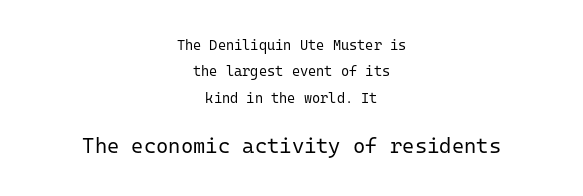
Q: Is the text bold? A: No.
Q: Is the text italic (slanted)? A: No, it is upright.
Q: Is the text underlined? A: No.
Q: How is the paragraph aligned? A: Centered.
Q: Is the spacing between letters normal or unusually wide? A: Normal.
Q: Which block of text is set in a larger size, the first (top) or the second (bottom)? A: The second (bottom) one.
